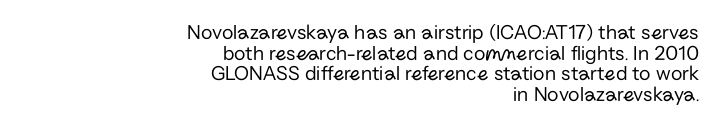
Q: Is the text bold? A: No.
Q: Is the text italic (slanted)? A: No, it is upright.
Q: Is the text underlined? A: No.
Q: How is the paragraph aligned? A: Right-aligned.
Q: Is the spacing between letters normal or unusually wide? A: Normal.
Q: Is the spacing between lines tight, normal or loose? A: Tight.
